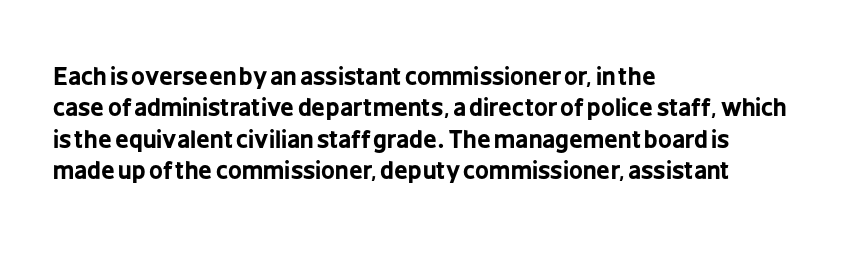
Q: Is the text bold? A: Yes.
Q: Is the text italic (slanted)? A: No, it is upright.
Q: Is the text underlined? A: No.
Q: How is the paragraph aligned? A: Left-aligned.
Q: Is the spacing between letters normal or unusually wide? A: Normal.
Q: Is the spacing between lines tight, normal or loose? A: Normal.
